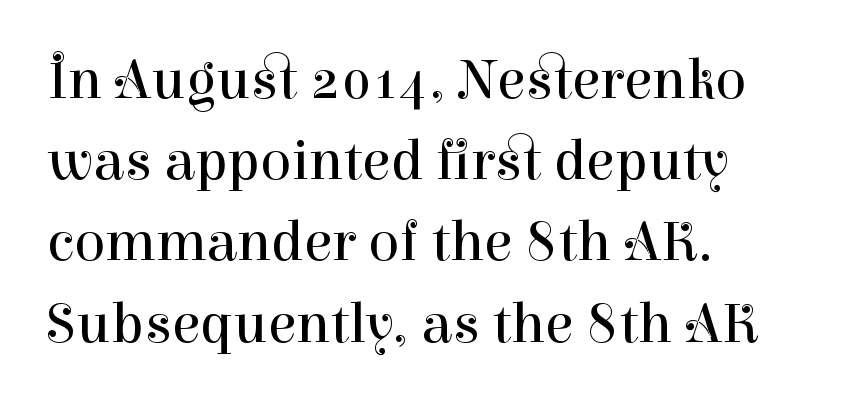
The image shows 58 px regular-weight serif type, upright; set left-aligned, normal line spacing (1.4x), normal letter spacing, not underlined; high stroke contrast and a medium x-height.
